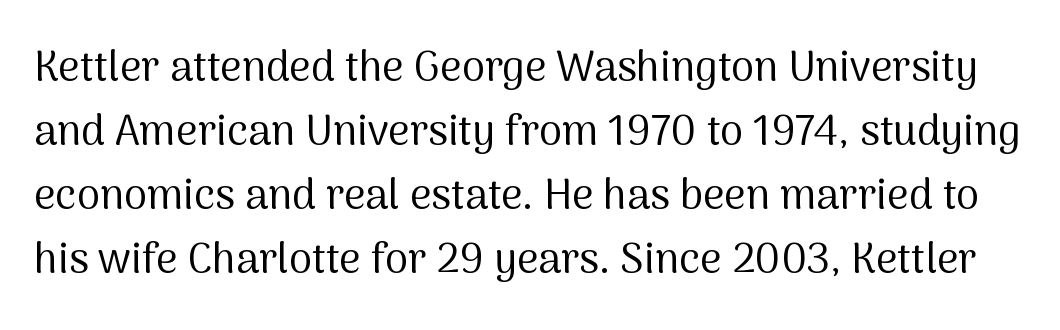
The image shows 42 px regular-weight sans-serif type, upright; set normal line spacing (1.52x), normal letter spacing, not underlined; medium stroke contrast and a medium x-height.
